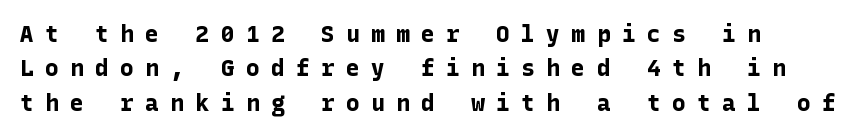
{"italic": "no", "bold": "yes", "underline": "no", "align": "left", "line_spacing": "normal", "line_spacing_ratio": 1.49, "letter_spacing": "wide", "letter_spacing_em": 0.49, "glyph_px": 23}
